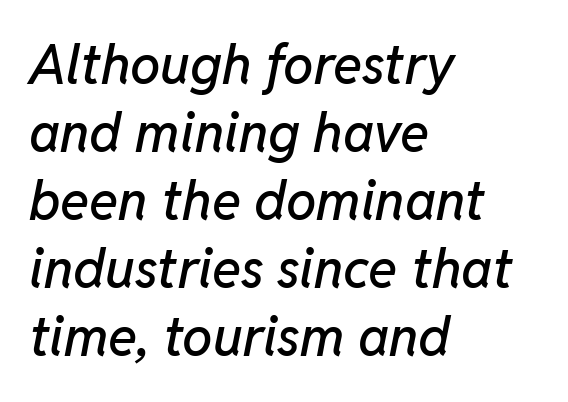
Proportional: the letters do not fall into vertical columns. Slanted lettering throughout. Horizontal alignment here is leftward, the default for most running prose. The designer left line spacing at the default. Just letters on the line, the space beneath them empty. Is the letter spacing exaggerated? No — it looks like the ordinary default.
